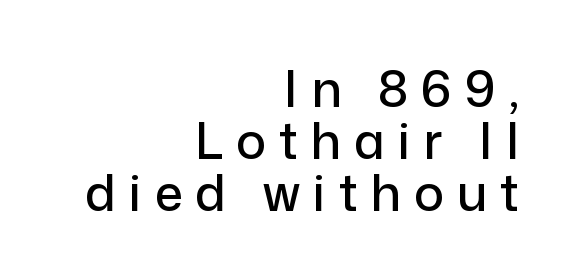
Here the glyphs are tracked loosely, breaking word shapes into spaced letters. Caption: multi-line text, flush right, ragged left. The words here are not underlined. The space between consecutive lines is stingy. You can tell it's not italic because the verticals are truly vertical. You could not count columns in this text — the font is proportionally spaced.
